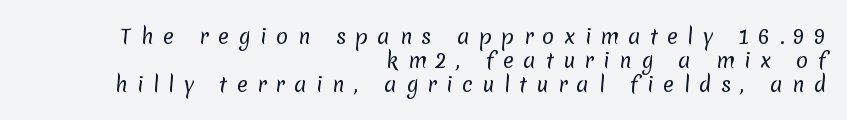
Glance below the letters and you will spot only blank space. Every row of glyphs terminates at an identical x-position on the right. The tracking reads as deliberately expanded to a designer's eye. The face looks like a standard text weight, possibly lighter.
